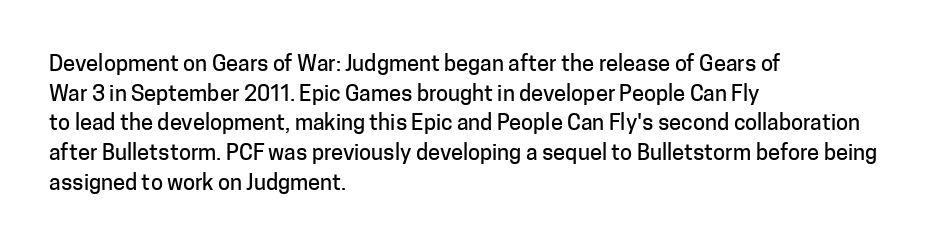
Q: Is the text italic (slanted)? A: No, it is upright.
Q: Is the text underlined? A: No.
Q: How is the paragraph aligned? A: Left-aligned.
Q: Is the spacing between letters normal or unusually wide? A: Normal.
Q: Is the spacing between lines tight, normal or loose? A: Normal.
